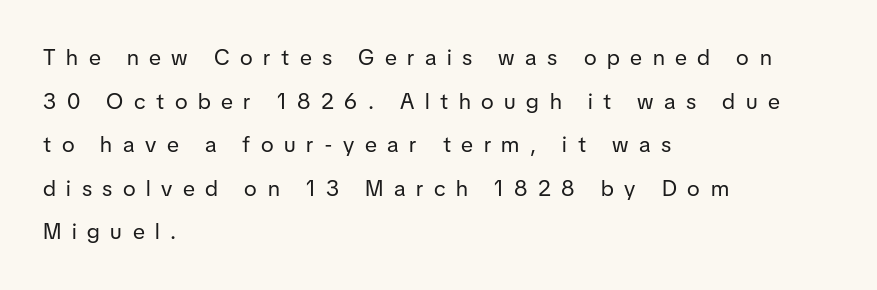
The image shows 22 px text type, upright; set left-aligned, loose line spacing (1.98x), unusually wide letter spacing (+0.48 em), not underlined.
